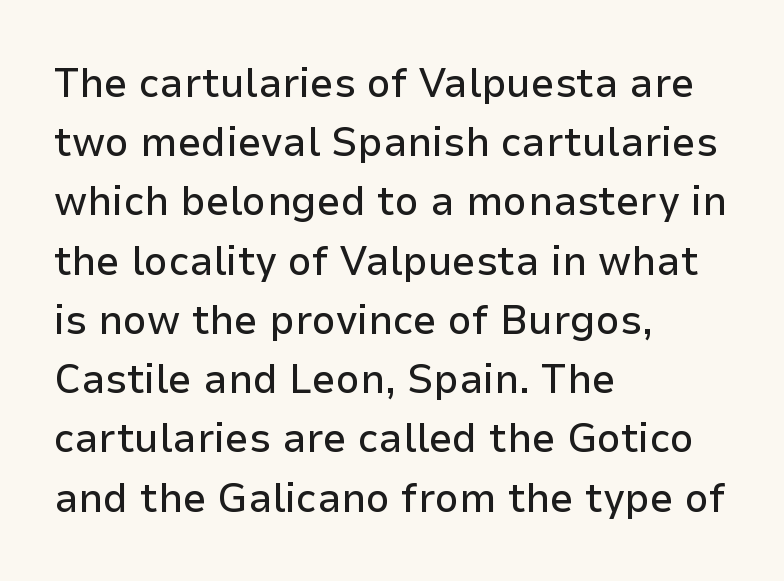
{"serif": "no", "italic": "no", "width": "normal", "stroke_contrast": "low", "x_height": "medium", "monospaced": "no", "underline": "no", "align": "left", "line_spacing": "normal", "line_spacing_ratio": 1.41, "letter_spacing": "normal", "letter_spacing_em": 0.0, "glyph_px": 42}
